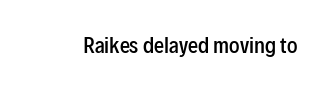
Q: Is the text bold? A: Semi-bold.
Q: Is the text italic (slanted)? A: No, it is upright.
Q: Is the text underlined? A: No.
Q: Is the spacing between letters normal or unusually wide? A: Normal.
